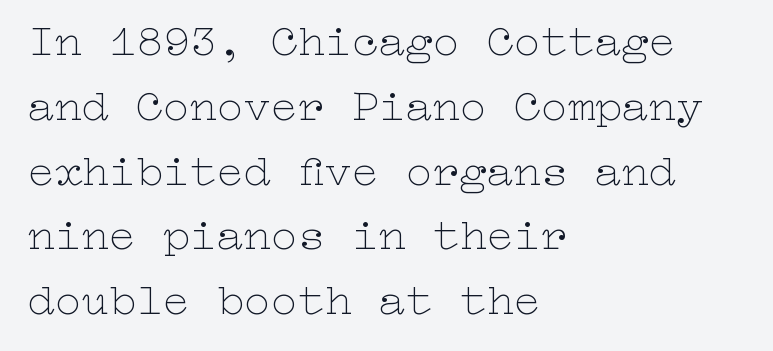
In CSS terms this would be text-align: left. Honestly, there is no underline to notice here at all. Vertical stems look standard width or narrower in stroke. The block of text has a typical density, with ordinary space between rows. Look at the tracking — it's just the regular setting, nothing added. This is roman type, the default non-slanted kind.
